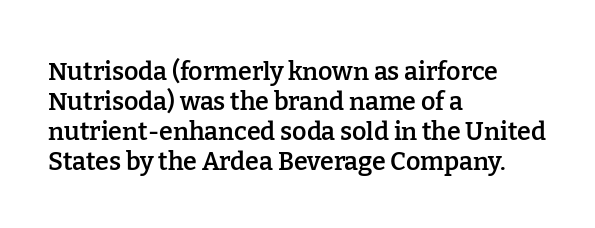
Q: Is the text bold? A: Semi-bold.
Q: Is the text italic (slanted)? A: No, it is upright.
Q: Is the text underlined? A: No.
Q: How is the paragraph aligned? A: Left-aligned.
Q: Is the spacing between letters normal or unusually wide? A: Normal.
